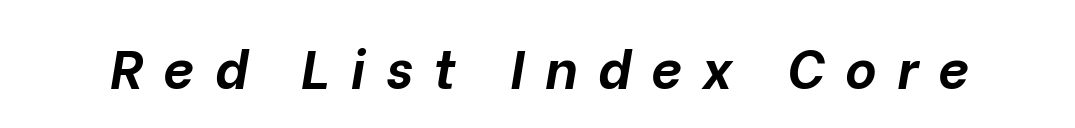
Q: Is the text bold? A: Yes.
Q: Is the text italic (slanted)? A: Yes, it leans right by about 10 degrees.
Q: Is the text underlined? A: No.
Q: Is the spacing between letters normal or unusually wide? A: Unusually wide.
Q: Width (condensed, normal, or wide)? A: Normal.
Q: Stroke contrast? A: Low.
Q: x-height? A: Medium.
Q: Monospaced? A: No.
